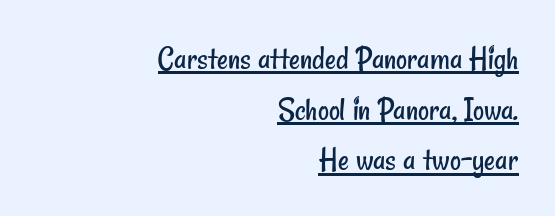
This rendering leaves character spacing at its baseline value. On a weight scale, this lands at 450 or below. Notice how descenders clear the ascenders below comfortably — that's standard leading. Each letter's strokes conclude bluntly, with no projecting serifs. Layout note: lines flush right.
